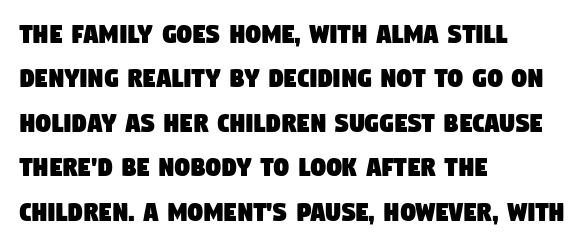
{"serif": "no", "width": "condensed", "stroke_contrast": "low", "x_height": "large", "monospaced": "no", "underline": "no", "align": "left", "line_spacing": "normal", "line_spacing_ratio": 1.48, "letter_spacing": "normal", "letter_spacing_em": 0.0, "glyph_px": 30}
